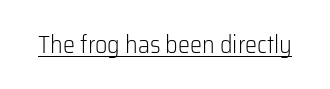
{"italic": "no", "bold": "no", "underline": "yes", "letter_spacing": "normal", "letter_spacing_em": 0.0, "glyph_px": 24}
